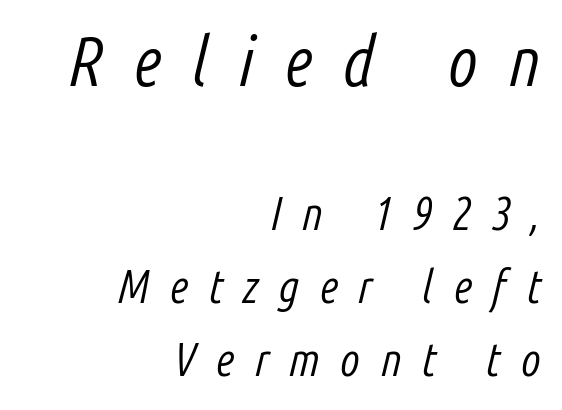
{"italic": "yes", "lean": "right", "slant_degrees": 14, "bold": "no", "weight": "light", "width": "condensed", "stroke_contrast": "low", "x_height": "medium", "monospaced": "no", "underline": "no", "align": "right", "line_spacing": "normal", "line_spacing_ratio": 1.59, "letter_spacing": "wide", "letter_spacing_em": 0.44, "larger_block": "first", "size_ratio": 1.5, "glyph_px": 69}
